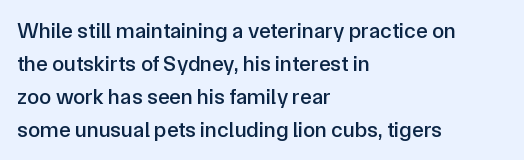
Q: Is the text italic (slanted)? A: No, it is upright.
Q: Is the text underlined? A: No.
Q: How is the paragraph aligned? A: Left-aligned.
Q: Is the spacing between letters normal or unusually wide? A: Normal.
Q: Is the spacing between lines tight, normal or loose? A: Normal.
